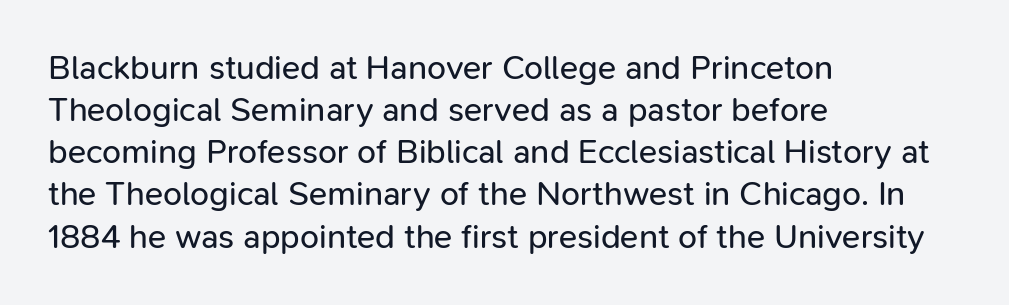
{"serif": "no", "italic": "no", "bold": "no", "weight": "regular", "width": "normal", "stroke_contrast": "low", "x_height": "medium", "monospaced": "no", "underline": "no", "align": "left", "line_spacing_ratio": 1.24, "letter_spacing": "normal", "letter_spacing_em": 0.0, "glyph_px": 34}
